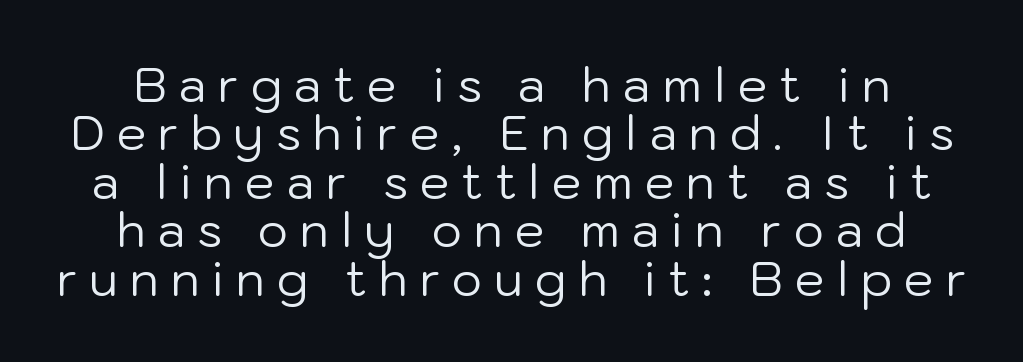
Q: Is the text bold? A: No.
Q: Is the text italic (slanted)? A: No, it is upright.
Q: Is the typeface a serif or a sans-serif typeface? A: Sans-serif.
Q: Is the text underlined? A: No.
Q: Is the spacing between letters normal or unusually wide? A: Unusually wide.
Q: Is the spacing between lines tight, normal or loose? A: Tight.
Q: Width (condensed, normal, or wide)? A: Normal.
Q: Stroke contrast? A: Low.
Q: x-height? A: Medium.
Q: Monospaced? A: No.
